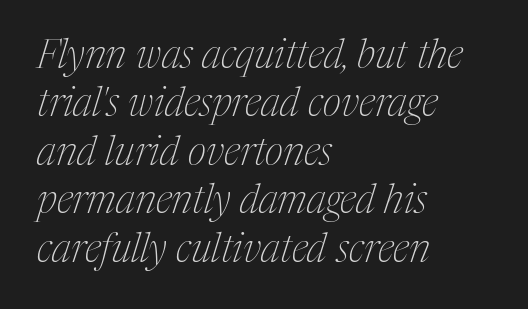
{"serif": "yes", "italic": "yes", "lean": "right", "slant_degrees": 17, "bold": "no", "weight": "thin", "width": "condensed", "stroke_contrast": "medium", "x_height": "medium", "monospaced": "no", "underline": "no", "align": "left", "line_spacing_ratio": 1.21, "letter_spacing": "normal", "letter_spacing_em": 0.0, "glyph_px": 40}
